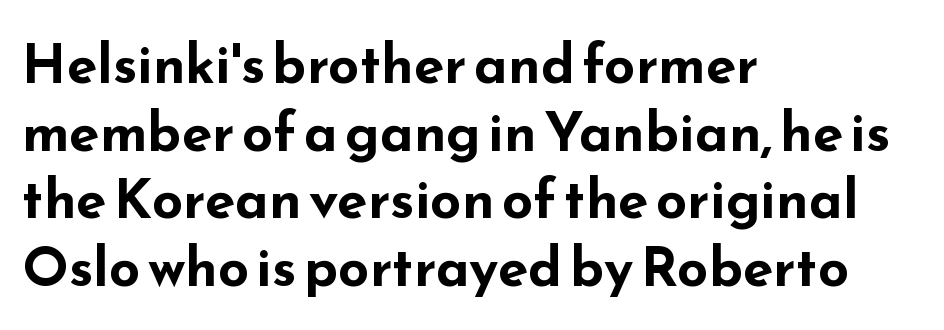
{"serif": "no", "italic": "no", "bold": "yes", "weight": "bold", "width": "wide", "stroke_contrast": "low", "x_height": "small", "monospaced": "no", "underline": "no", "align": "left", "line_spacing_ratio": 1.23, "letter_spacing": "normal", "letter_spacing_em": 0.0, "glyph_px": 55}
